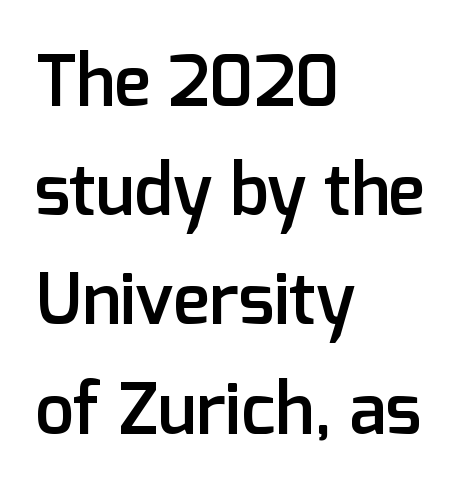
Firm but not heavy-handed strokes: this text is semibold. Honestly, the row spacing looks completely unremarkable. Lines of text with bare space underneath. The specimen reads as upright at a glance.
